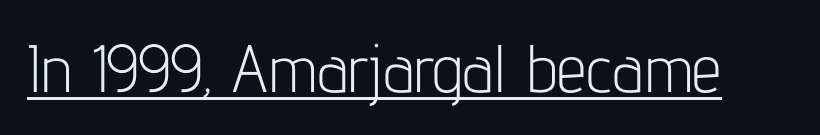
{"serif": "no", "italic": "no", "bold": "no", "weight": "light", "width": "condensed", "stroke_contrast": "low", "x_height": "medium", "monospaced": "no", "underline": "yes", "letter_spacing": "normal", "letter_spacing_em": 0.0, "glyph_px": 67}
